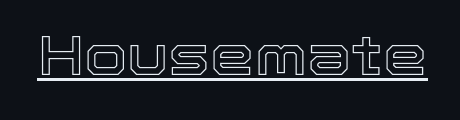
{"italic": "no", "width": "normal", "x_height": "medium", "monospaced": "no", "underline": "yes", "letter_spacing": "normal", "letter_spacing_em": 0.0, "glyph_px": 56}
